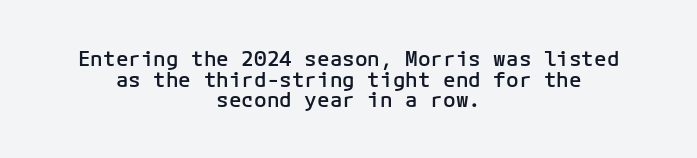
{"italic": "no", "bold": "semi", "underline": "no", "align": "center", "line_spacing": "tight", "line_spacing_ratio": 0.98, "letter_spacing": "normal", "letter_spacing_em": 0.0, "glyph_px": 21}
